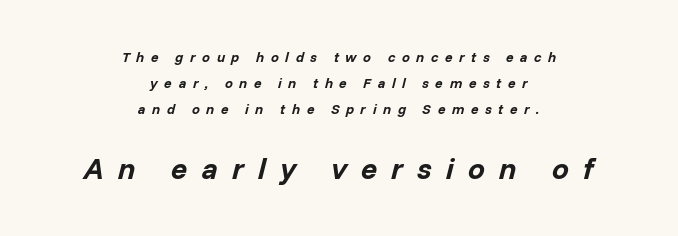
Q: Is the text bold? A: Yes.
Q: Is the text italic (slanted)? A: Yes, it leans right by about 14 degrees.
Q: Is the text underlined? A: No.
Q: How is the paragraph aligned? A: Centered.
Q: Is the spacing between letters normal or unusually wide? A: Unusually wide.
Q: Which block of text is set in a larger size, the first (top) or the second (bottom)? A: The second (bottom) one.
Q: Width (condensed, normal, or wide)? A: Normal.
Q: Stroke contrast? A: Low.
Q: x-height? A: Medium.
Q: Monospaced? A: No.
